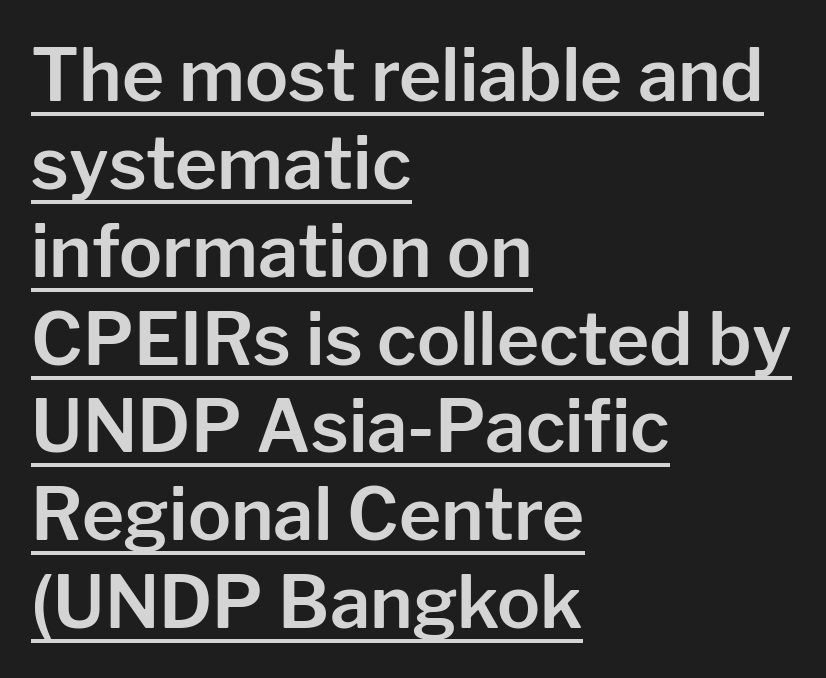
{"serif": "no", "italic": "no", "width": "normal", "stroke_contrast": "low", "x_height": "medium", "monospaced": "no", "underline": "yes", "align": "left", "line_spacing_ratio": 1.22, "letter_spacing": "normal", "letter_spacing_em": 0.0, "glyph_px": 72}
